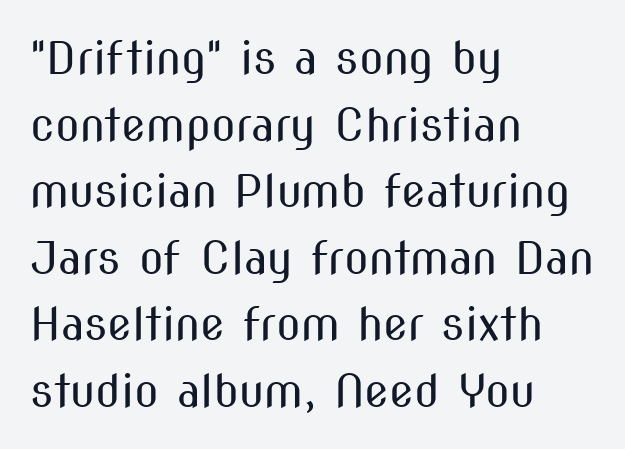
The words here are not underlined. These lines stack with their left ends in a neat column. No feet cap the strokes, marking this as sans-serif type. The rendering uses natural spacing where letterforms have individual widths. Vertically, the passage feels balanced, rows spaced as you'd expect.
